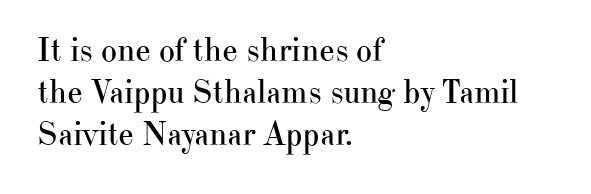
The image shows 34 px regular-weight serif type, upright; set left-aligned, line spacing 1.24x, normal letter spacing, not underlined; high stroke contrast and a small x-height.
